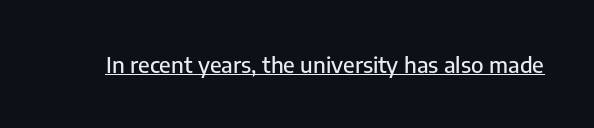
Q: Is the text italic (slanted)? A: No, it is upright.
Q: Is the text underlined? A: Yes.
Q: Is the spacing between letters normal or unusually wide? A: Normal.
